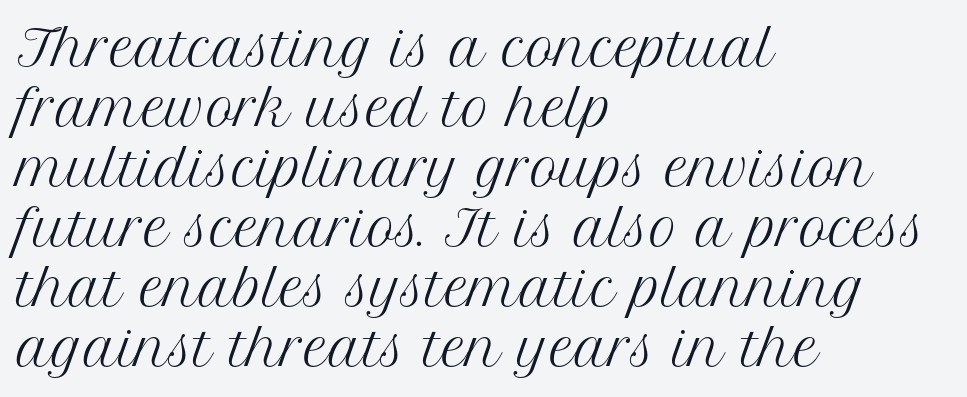
These lines are composed in type with serifs. The cut favours lightness, reaching ordinary text weight at its darkest. The space between consecutive lines is moderate. The lines in this sample share a left origin and differ only in where they stop. The passage shown is typed in a proportional face where columns would drift.
